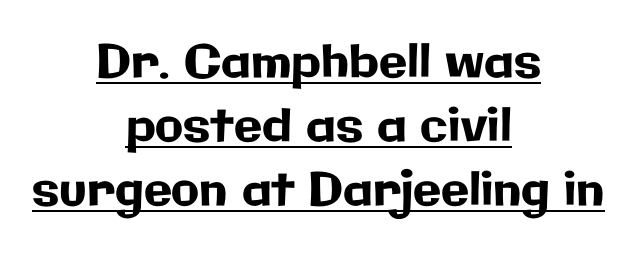
The image shows 46 px sans-serif type, upright; set centered, normal line spacing (1.39x), normal letter spacing, underlined; low stroke contrast and a medium x-height.
